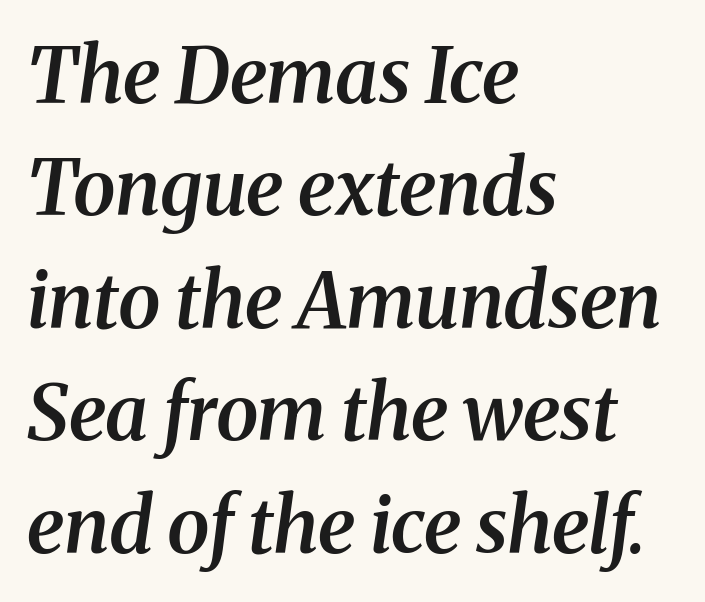
This sample uses an oblique cut, with every glyph tilted off the vertical. The characters look somewhat weighty, a semibold short of true bold. A typesetter would label this face a serif. Nobody drew a line under any word here.
